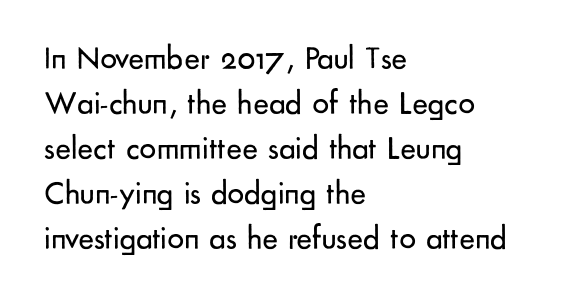
The image shows 33 px regular-weight sans-serif type, upright; set left-aligned, normal line spacing (1.36x), normal letter spacing, not underlined; low stroke contrast and a small x-height.
